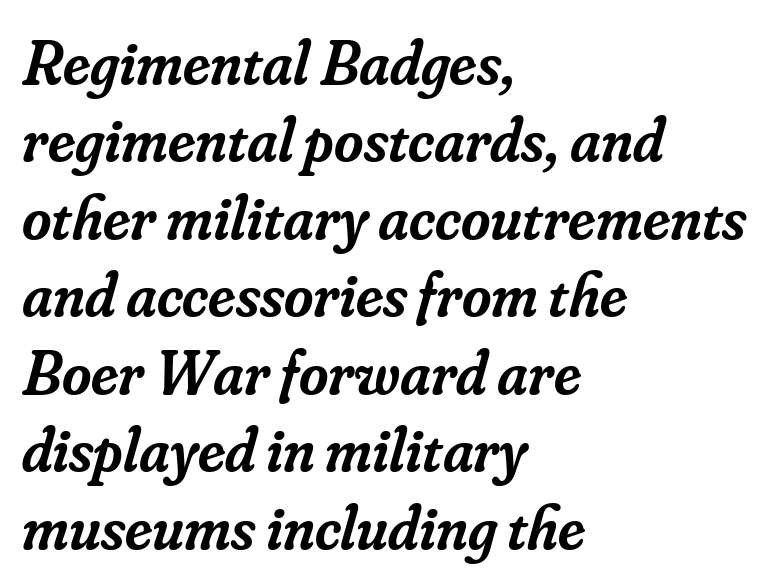
Q: Is the text bold? A: Semi-bold.
Q: Is the text italic (slanted)? A: Yes, it leans right by about 16 degrees.
Q: Is the typeface a serif or a sans-serif typeface? A: Serif.
Q: Is the text underlined? A: No.
Q: How is the paragraph aligned? A: Left-aligned.
Q: Is the spacing between letters normal or unusually wide? A: Normal.
Q: Width (condensed, normal, or wide)? A: Normal.
Q: Stroke contrast? A: Low.
Q: x-height? A: Small.
Q: Monospaced? A: No.
